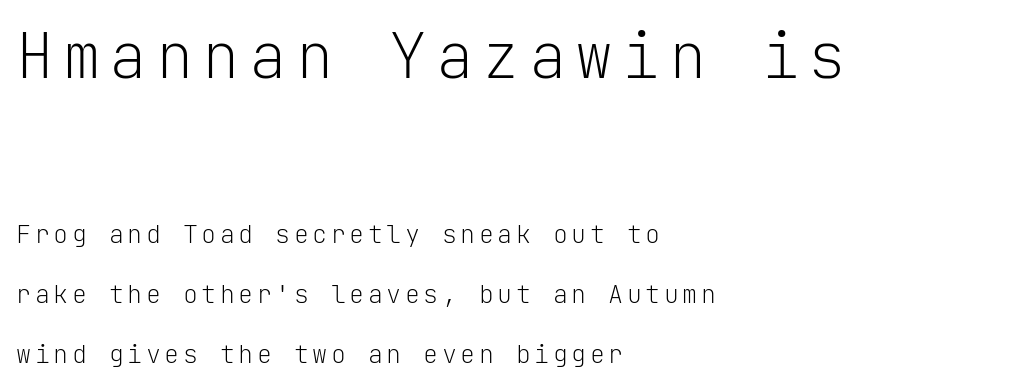
Q: Is the text bold? A: No.
Q: Is the text italic (slanted)? A: No, it is upright.
Q: Is the typeface a serif or a sans-serif typeface? A: Sans-serif.
Q: Is the text underlined? A: No.
Q: How is the paragraph aligned? A: Left-aligned.
Q: Is the spacing between lines tight, normal or loose? A: Loose.
Q: Which block of text is set in a larger size, the first (top) or the second (bottom)? A: The first (top) one.
Q: Width (condensed, normal, or wide)? A: Normal.
Q: Stroke contrast? A: Low.
Q: x-height? A: Medium.
Q: Monospaced? A: Yes.
